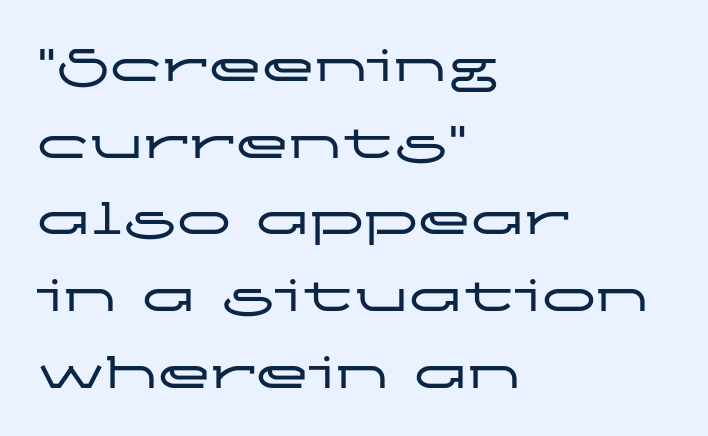
The space between consecutive lines is moderate. Observe the ordinary spacing: letters are neighbours, not strangers. To sum up the face: it is a sans, with no serifs. Varying glyph widths throughout — classic text-font behaviour. A classic flush-left, rag-right setting is used for this passage.
